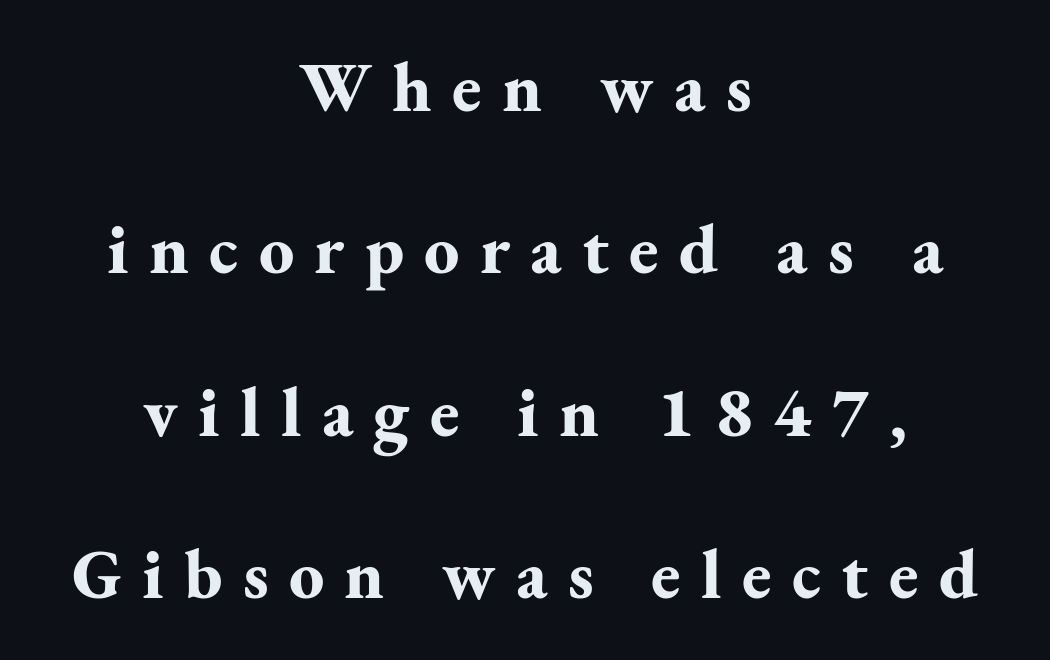
Q: Is the text bold? A: Yes.
Q: Is the text italic (slanted)? A: No, it is upright.
Q: Is the typeface a serif or a sans-serif typeface? A: Serif.
Q: Is the text underlined? A: No.
Q: How is the paragraph aligned? A: Centered.
Q: Is the spacing between letters normal or unusually wide? A: Unusually wide.
Q: Is the spacing between lines tight, normal or loose? A: Loose.
Q: Width (condensed, normal, or wide)? A: Normal.
Q: Stroke contrast? A: Medium.
Q: x-height? A: Small.
Q: Monospaced? A: No.
